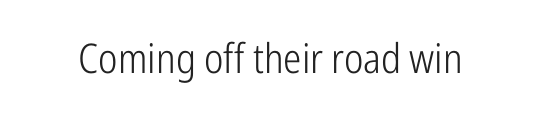
{"serif": "no", "italic": "no", "bold": "no", "weight": "light", "width": "condensed", "stroke_contrast": "low", "x_height": "medium", "monospaced": "no", "underline": "no", "letter_spacing": "normal", "letter_spacing_em": 0.0, "glyph_px": 41}
